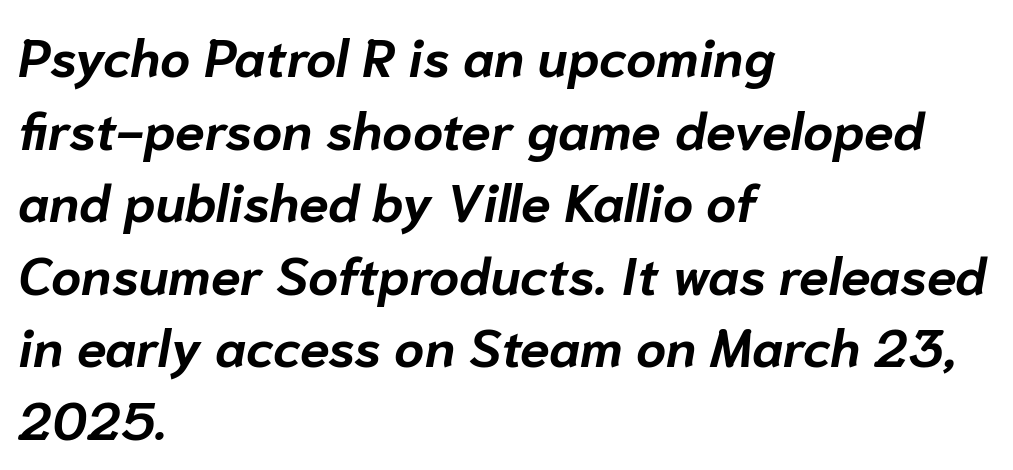
The image shows 53 px bold type, italic (leaning right); set left-aligned, normal line spacing (1.37x), normal letter spacing, not underlined; low stroke contrast and a medium x-height.
